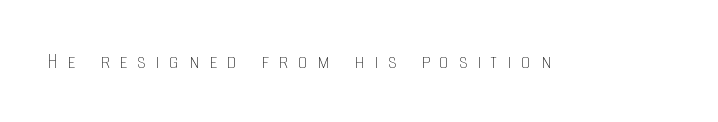
Q: Is the text bold? A: No.
Q: Is the text italic (slanted)? A: No, it is upright.
Q: Is the text underlined? A: No.
Q: Is the spacing between letters normal or unusually wide? A: Unusually wide.
